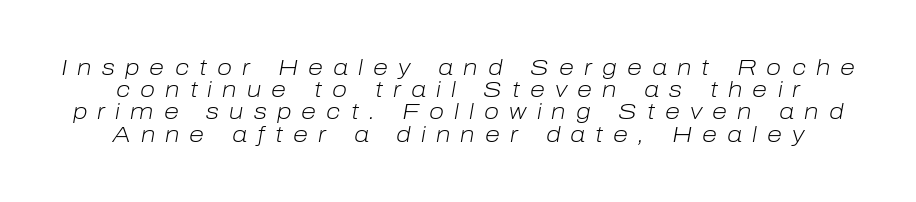
The image shows 22 px text type, italic (leaning right); set tight line spacing (1.01x), unusually wide letter spacing (+0.46 em), not underlined.
